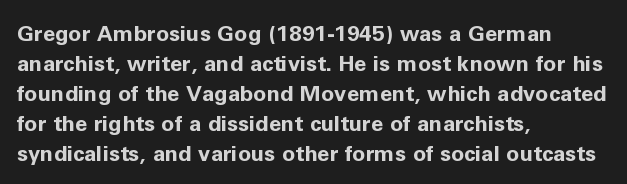
{"italic": "no", "bold": "yes", "underline": "no", "align": "left", "line_spacing": "normal", "line_spacing_ratio": 1.36, "letter_spacing": "normal", "letter_spacing_em": 0.0, "glyph_px": 22}
